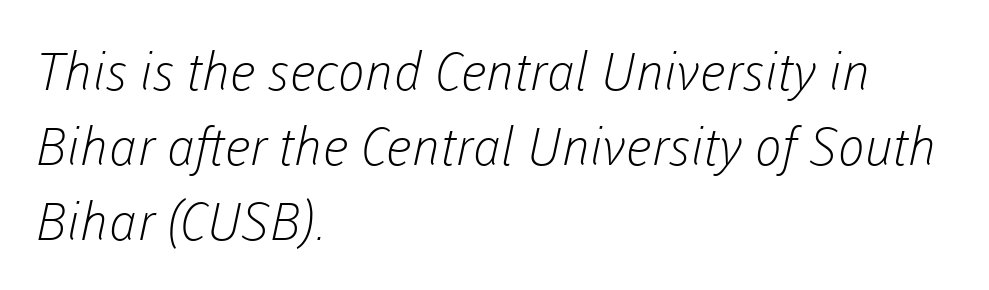
Heaviness? Minimal to ordinary, like unemphasized prose. The words here are not underlined. You could call the tracking neutral — neither tight nor loose. Observe the absence of serifs on each vertical stroke in this sample.
